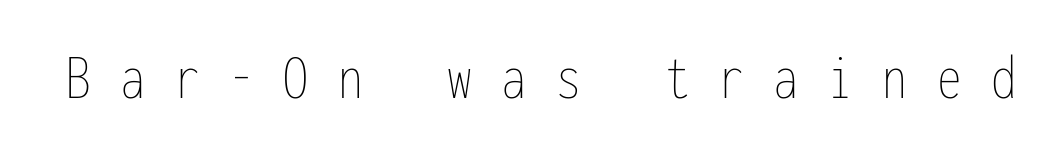
{"italic": "no", "bold": "no", "weight": "thin", "width": "condensed", "stroke_contrast": "low", "x_height": "medium", "monospaced": "yes", "underline": "no", "letter_spacing": "wide", "letter_spacing_em": 0.45, "glyph_px": 66}
